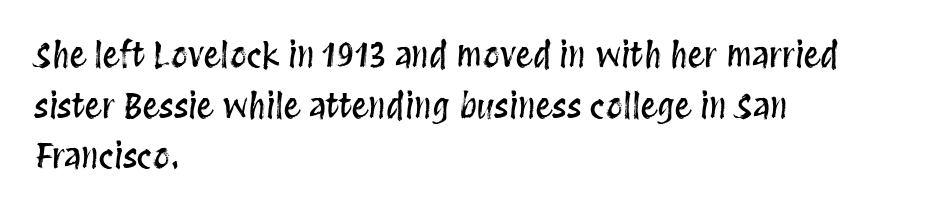
The letters stand straight up with perfectly vertical stems. Looks like regular typesetting: each glyph gets only the width it needs. Horizontal bands of white between lines are of average thickness. Which margin do the lines hug? The left one — the right edge is uneven. Nobody drew a line under any word here. Students, note that the glyphs here touch the page at normal intervals.
